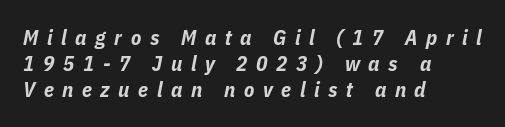
The image shows 21 px bold type, italic (leaning right); set left-aligned, line spacing 1.24x, unusually wide letter spacing (+0.41 em), not underlined.
